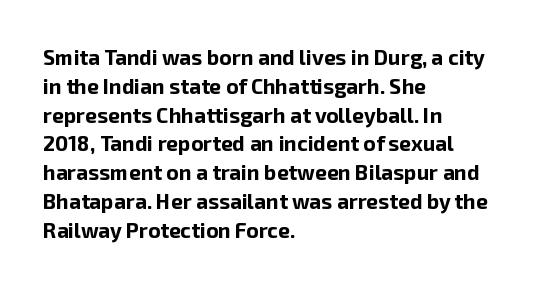
The image shows 21 px bold type, upright; set left-aligned, normal line spacing (1.37x), normal letter spacing, not underlined.
